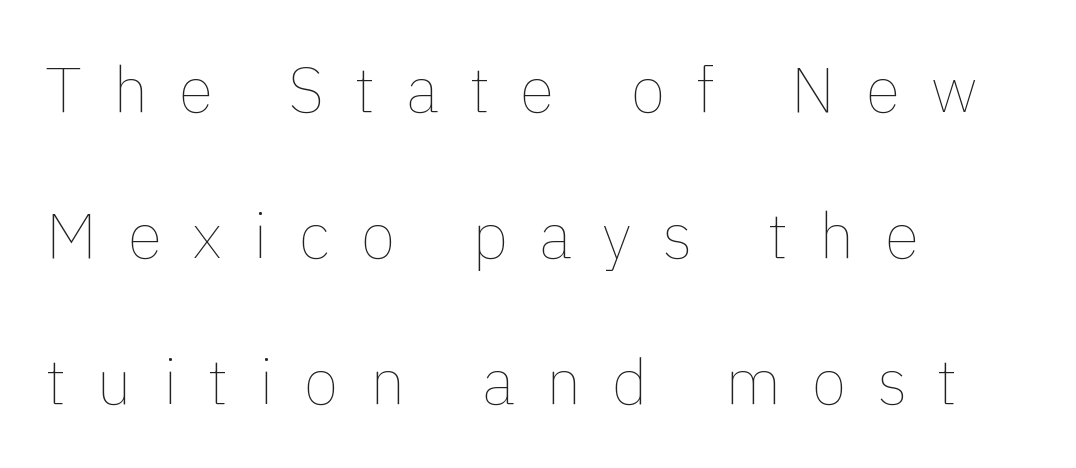
The image shows 64 px thin type, upright; set left-aligned, loose line spacing (2.28x), unusually wide letter spacing (+0.48 em), not underlined; a medium x-height.
